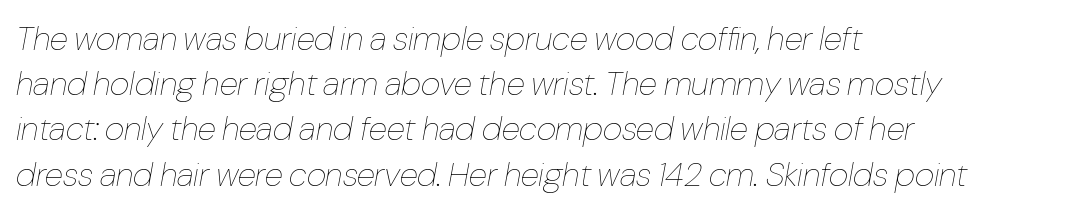
{"italic": "yes", "lean": "right", "slant_degrees": 10, "bold": "no", "weight": "thin", "width": "condensed", "stroke_contrast": "low", "x_height": "medium", "monospaced": "no", "underline": "no", "align": "left", "line_spacing": "normal", "line_spacing_ratio": 1.33, "letter_spacing": "normal", "letter_spacing_em": 0.0, "glyph_px": 34}
